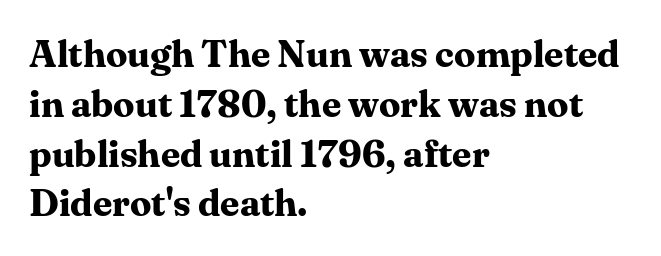
A typesetter would label this face a serif. If you drew a ruler down the left edge, every line would touch it. The space between consecutive lines is moderate. The axis of the letterforms is exactly vertical. Plain, unruled lines of type.
